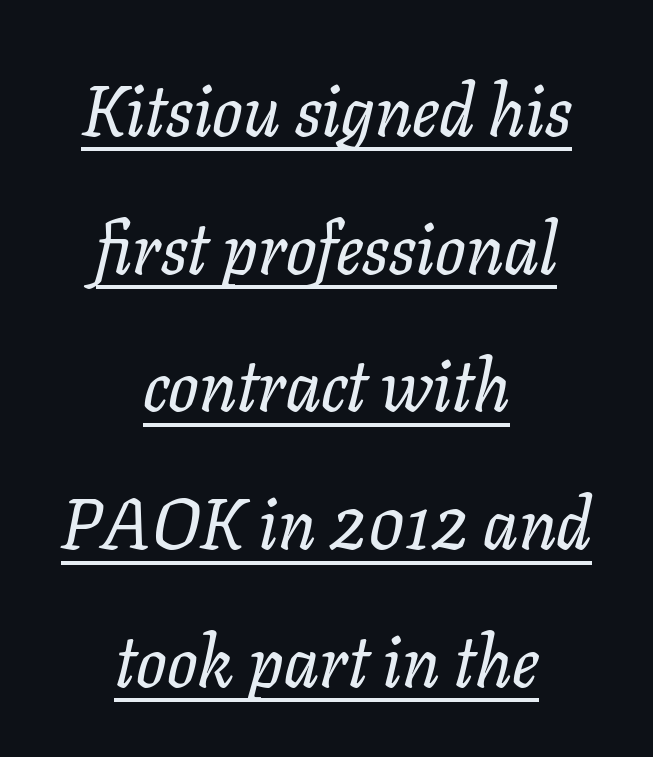
Students, note that the glyphs here touch the page at normal intervals. The passage shown is typed in a proportional face where columns would drift. Each new line begins a long way beneath the previous one. The lines in this sample share a center point and differ in where they start and stop. Rendered with sloped, italic letterforms. I'd call this a serif setting — the letters wear small feet.
